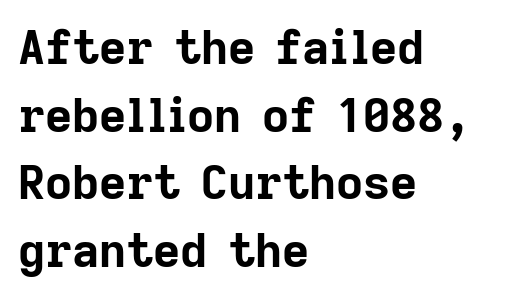
The letters advance in unequal steps, a hallmark of proportional type. Rows of type keep a routine distance in the vertical direction. As a designer I'd log this as weight 700, bold. Compared with a centered layout, this one pins lines to the left instead. The type is set solid horizontally, with unmodified tracking.
